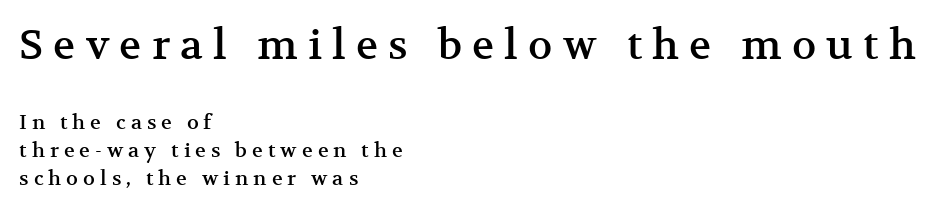
{"serif": "yes", "italic": "no", "width": "normal", "stroke_contrast": "medium", "x_height": "medium", "monospaced": "no", "underline": "no", "align": "left", "line_spacing": "normal", "line_spacing_ratio": 1.4, "letter_spacing": "wide", "letter_spacing_em": 0.25, "larger_block": "first", "size_ratio": 2.05, "glyph_px": 41}
